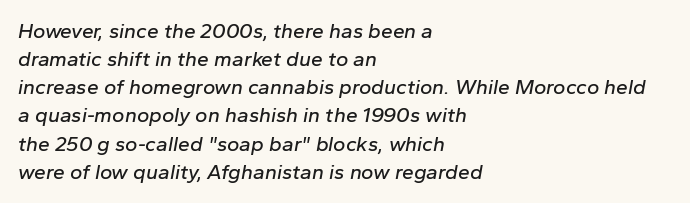
Q: Is the text italic (slanted)? A: Yes, it leans right by about 10 degrees.
Q: Is the text underlined? A: No.
Q: How is the paragraph aligned? A: Left-aligned.
Q: Is the spacing between letters normal or unusually wide? A: Normal.
Q: Is the spacing between lines tight, normal or loose? A: Normal.
